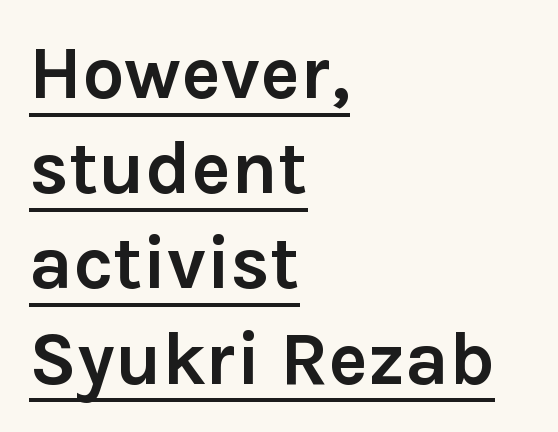
The rag falls on the right side of this text block. Ascenders rise straight up at ninety degrees. Proportional: the letters do not fall into vertical columns. In terms of letterform style, serifs are entirely absent.
